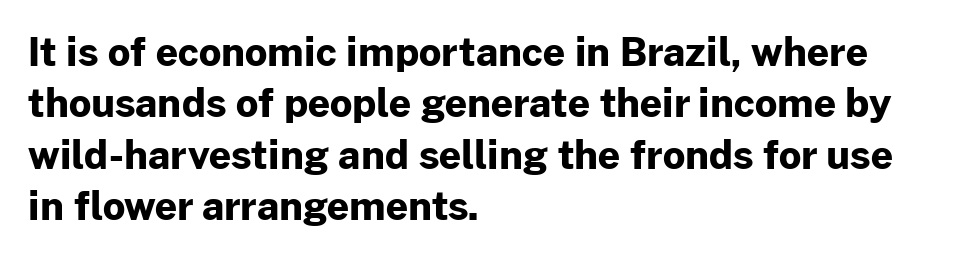
{"serif": "no", "italic": "no", "bold": "yes", "weight": "bold", "width": "normal", "stroke_contrast": "low", "x_height": "medium", "monospaced": "no", "underline": "no", "align": "left", "line_spacing": "normal", "line_spacing_ratio": 1.32, "letter_spacing": "normal", "letter_spacing_em": 0.0, "glyph_px": 39}
